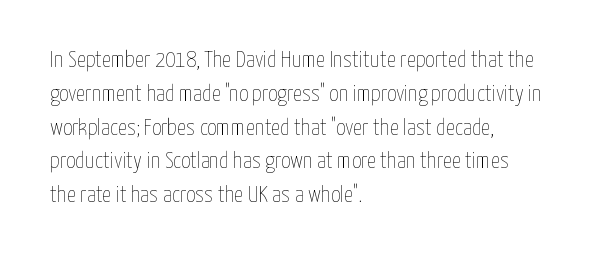
Just letters on the line, the space beneath them empty. Evenly set lines give the paragraph a standard silhouette. Heft: none added — not bold. Notice how the passage keeps a crisp vertical edge on the left only. No extra tracking has been applied to these lines. A roman cut, with each character standing at attention.
